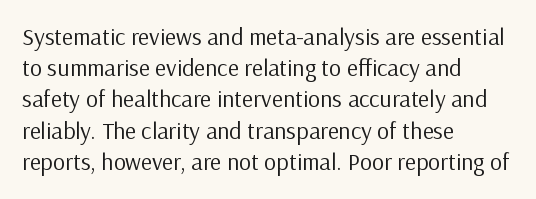
Q: Is the text bold? A: No.
Q: Is the text italic (slanted)? A: No, it is upright.
Q: Is the text underlined? A: No.
Q: How is the paragraph aligned? A: Left-aligned.
Q: Is the spacing between letters normal or unusually wide? A: Normal.
Q: Is the spacing between lines tight, normal or loose? A: Normal.
